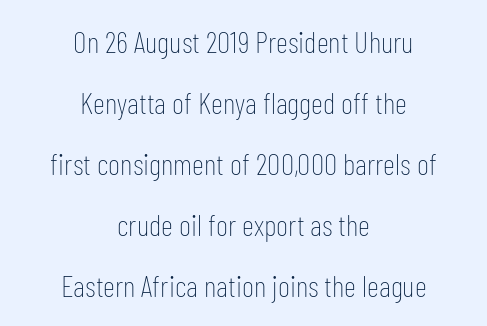
The image shows 30 px thin, condensed sans-serif type, upright; set centered, loose line spacing (2.03x), normal letter spacing, not underlined; low stroke contrast and a medium x-height.
